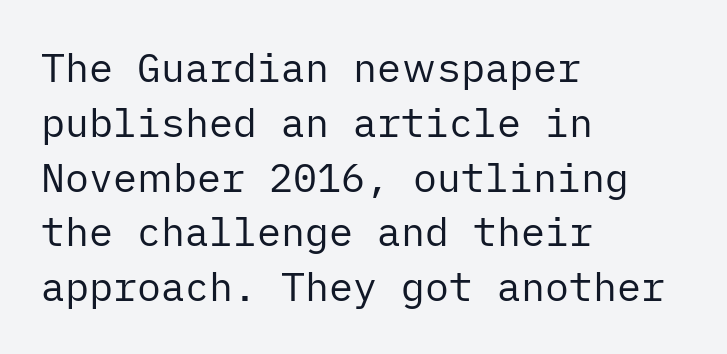
Q: Is the text bold? A: No.
Q: Is the text italic (slanted)? A: No, it is upright.
Q: Is the typeface a serif or a sans-serif typeface? A: Sans-serif.
Q: Is the text underlined? A: No.
Q: How is the paragraph aligned? A: Left-aligned.
Q: Is the spacing between letters normal or unusually wide? A: Normal.
Q: Is the spacing between lines tight, normal or loose? A: Normal.
Q: Width (condensed, normal, or wide)? A: Normal.
Q: Stroke contrast? A: Low.
Q: x-height? A: Medium.
